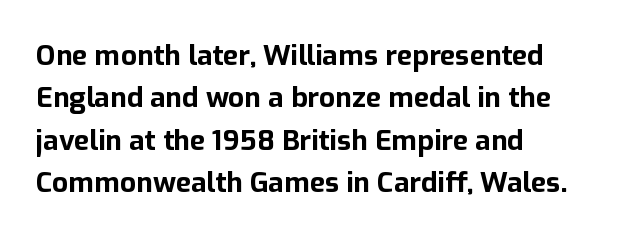
The image shows 28 px bold sans-serif type, upright; set left-aligned, normal line spacing (1.51x), normal letter spacing, not underlined; low stroke contrast and a medium x-height.
